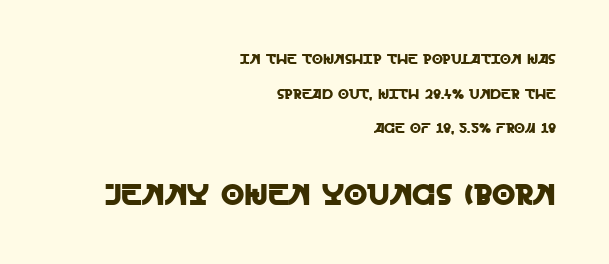
Q: Is the text italic (slanted)? A: No, it is upright.
Q: Is the typeface a serif or a sans-serif typeface? A: Sans-serif.
Q: Is the text underlined? A: No.
Q: How is the paragraph aligned? A: Right-aligned.
Q: Is the spacing between letters normal or unusually wide? A: Normal.
Q: Is the spacing between lines tight, normal or loose? A: Loose.
Q: Which block of text is set in a larger size, the first (top) or the second (bottom)? A: The second (bottom) one.
Q: Width (condensed, normal, or wide)? A: Normal.
Q: x-height? A: Large.
Q: Monospaced? A: No.
